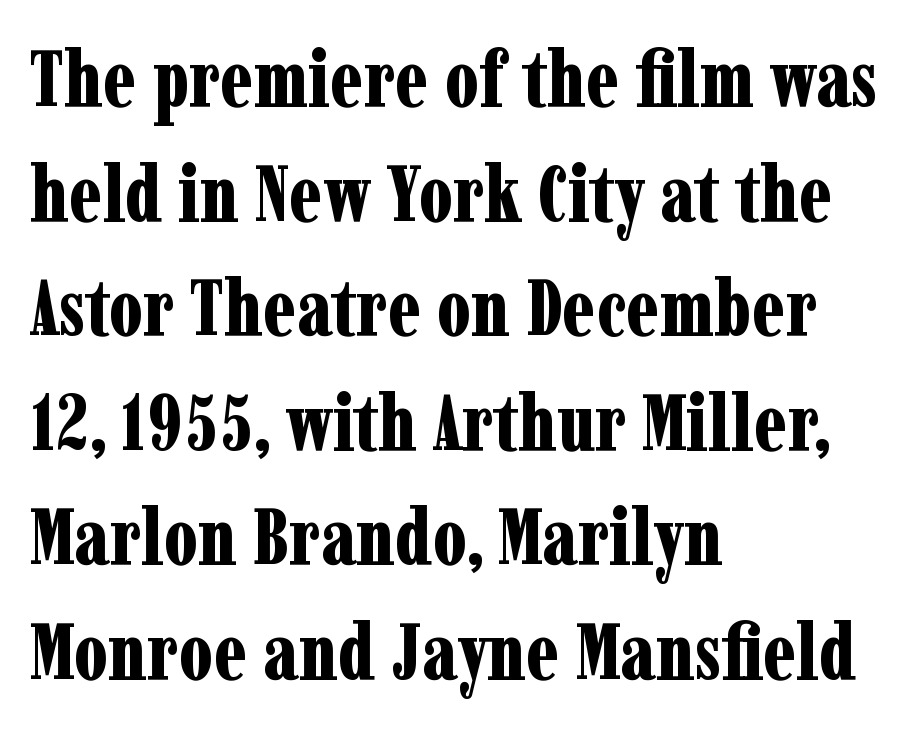
The image shows 79 px bold, condensed serif type, upright; set left-aligned, normal line spacing (1.45x), normal letter spacing, not underlined; low stroke contrast and a medium x-height.
